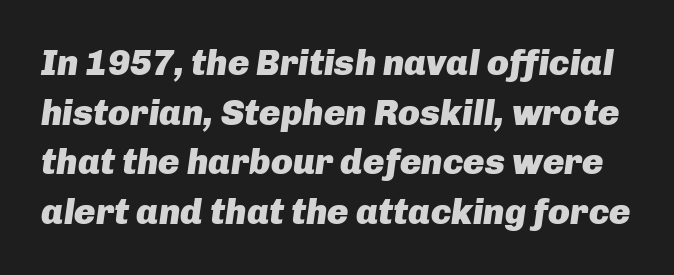
{"italic": "yes", "lean": "right", "slant_degrees": 8, "bold": "yes", "weight": "heavy", "width": "normal", "stroke_contrast": "low", "x_height": "medium", "monospaced": "no", "underline": "no", "line_spacing": "normal", "line_spacing_ratio": 1.38, "letter_spacing": "normal", "letter_spacing_em": 0.0, "glyph_px": 36}
